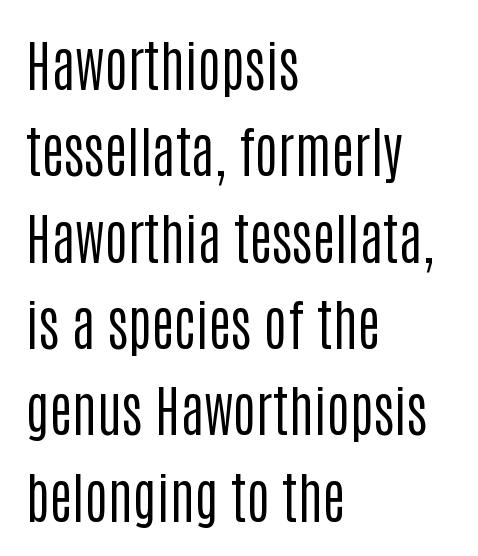
The image shows 55 px regular-weight, condensed sans-serif type, upright; set left-aligned, normal line spacing (1.57x), normal letter spacing, not underlined; low stroke contrast and a large x-height.
